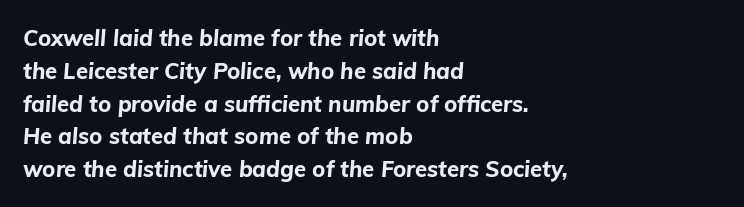
The image shows 22 px bold type, italic (leaning right); set left-aligned, normal line spacing (1.49x), normal letter spacing, not underlined.
